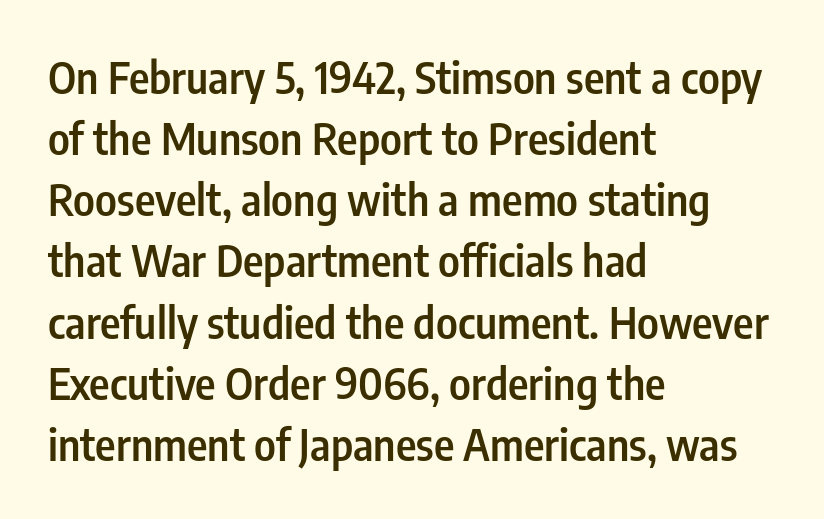
The image shows 44 px semibold, condensed sans-serif type, upright; set left-aligned, normal line spacing (1.39x), normal letter spacing, not underlined; low stroke contrast and a medium x-height.
